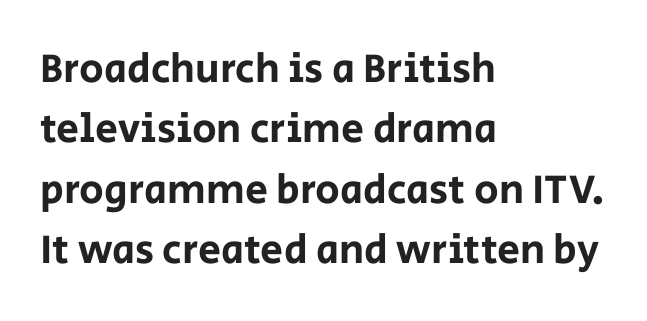
{"serif": "no", "italic": "no", "width": "normal", "stroke_contrast": "low", "x_height": "large", "monospaced": "no", "underline": "no", "align": "left", "line_spacing": "normal", "line_spacing_ratio": 1.47, "letter_spacing": "normal", "letter_spacing_em": 0.0, "glyph_px": 41}
